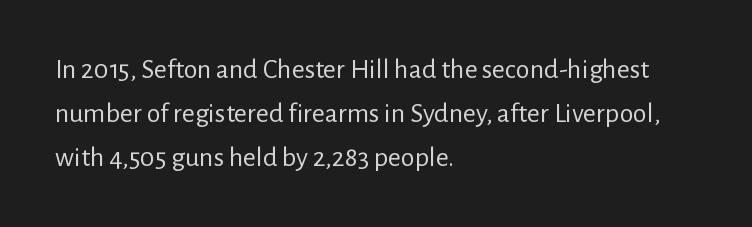
The image shows 28 px regular-weight sans-serif type, upright; set left-aligned, normal line spacing (1.57x), normal letter spacing, not underlined; low stroke contrast and a medium x-height.
